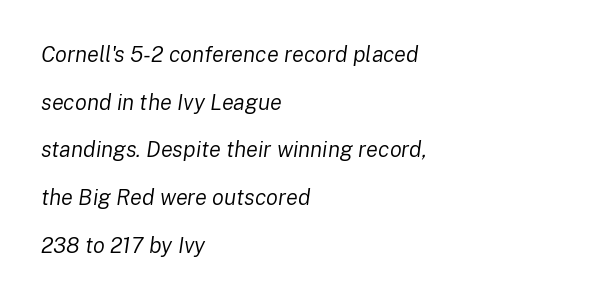
Q: Is the text bold? A: No.
Q: Is the text italic (slanted)? A: Yes, it leans right by about 8 degrees.
Q: Is the text underlined? A: No.
Q: How is the paragraph aligned? A: Left-aligned.
Q: Is the spacing between letters normal or unusually wide? A: Normal.
Q: Is the spacing between lines tight, normal or loose? A: Loose.
